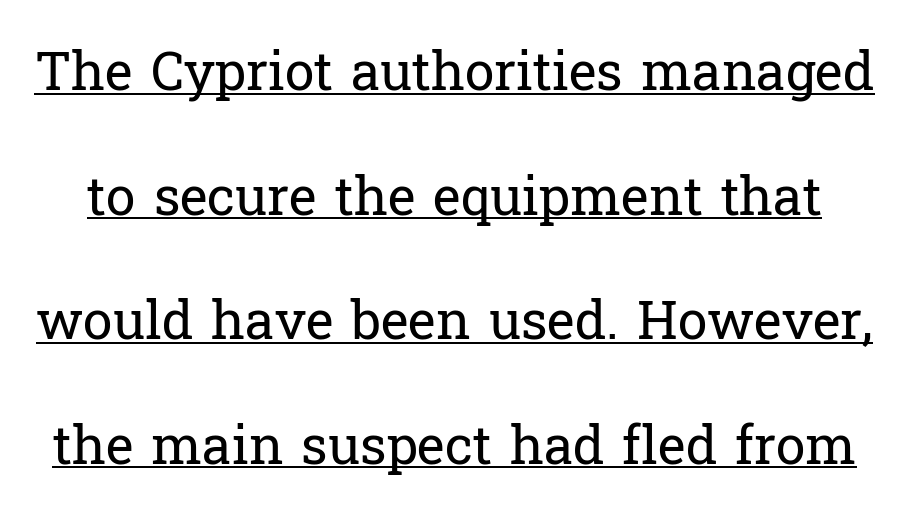
{"serif": "yes", "italic": "no", "bold": "no", "weight": "regular", "width": "normal", "stroke_contrast": "low", "x_height": "medium", "monospaced": "no", "underline": "yes", "line_spacing": "loose", "line_spacing_ratio": 2.35, "letter_spacing": "normal", "letter_spacing_em": 0.0, "glyph_px": 53}
